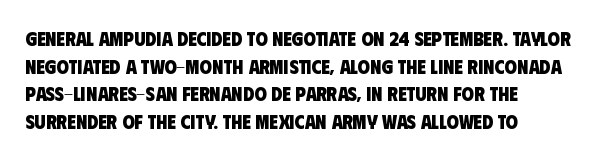
The image shows 20 px bold type; set normal line spacing (1.38x), normal letter spacing, not underlined.
